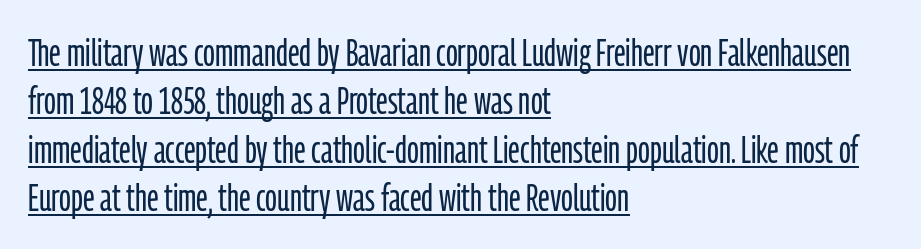
Compared with typical body copy, the letter spacing here is the same. The weight would be labelled regular, book, light, or lighter still. The specimen includes a rule beneath the text block's lines. The passage shown is typeset with a sans-serif family.
